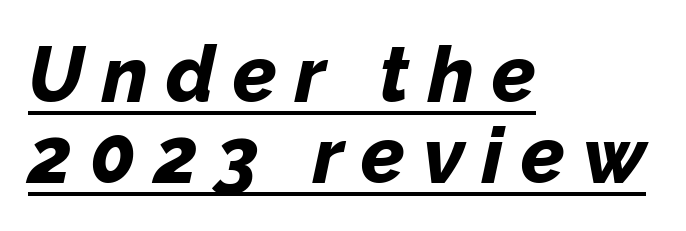
The text carries the slant typical of an italic or oblique font. Varying glyph widths throughout — classic text-font behaviour. The face used here has the dense, thick strokes of a bold. Each new line begins almost immediately beneath the previous one. Teacher's note: observe the even left margin — that is flush-left alignment. What stands out about the letter spacing? Its width — letters are far apart.
